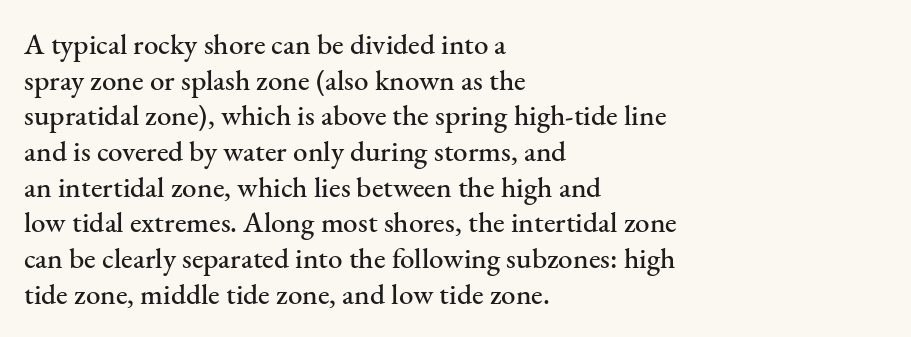
{"serif": "yes", "italic": "no", "width": "normal", "stroke_contrast": "medium", "x_height": "small", "monospaced": "no", "underline": "no", "align": "left", "line_spacing_ratio": 1.23, "letter_spacing": "normal", "letter_spacing_em": 0.0, "glyph_px": 29}
